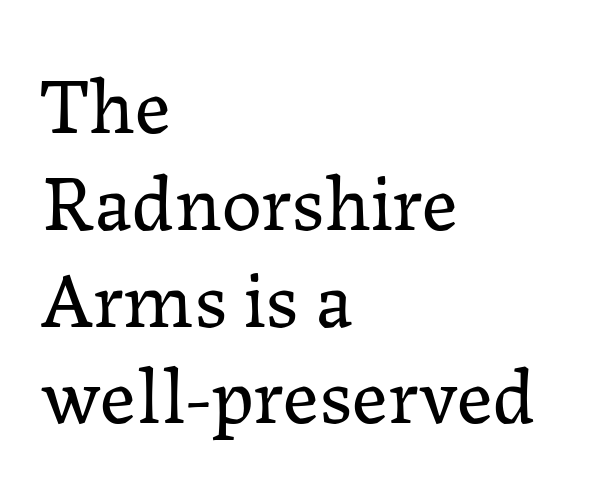
The image shows 80 px regular-weight serif type, upright; set left-aligned, line spacing 1.21x, normal letter spacing, not underlined; low stroke contrast and a medium x-height.
